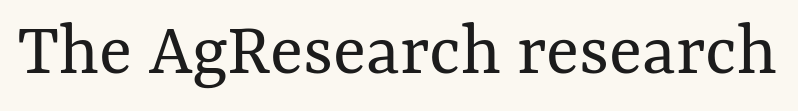
Q: Is the text bold? A: No.
Q: Is the text italic (slanted)? A: No, it is upright.
Q: Is the text underlined? A: No.
Q: Is the spacing between letters normal or unusually wide? A: Normal.
Q: Width (condensed, normal, or wide)? A: Normal.
Q: Stroke contrast? A: Medium.
Q: x-height? A: Medium.
Q: Monospaced? A: No.
